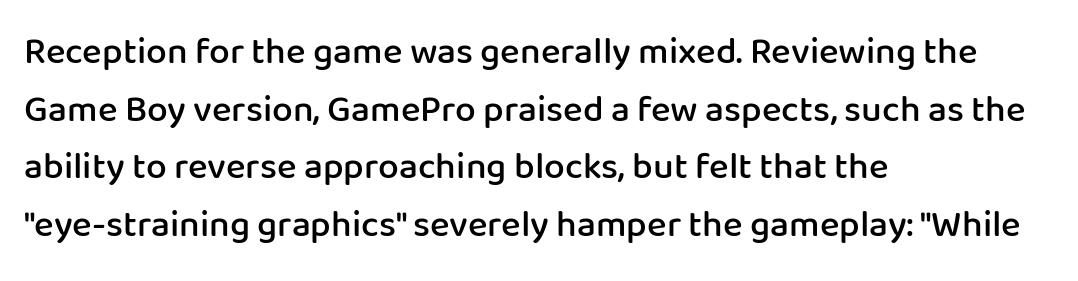
The letters are semibold — heavier than regular but short of a full bold. Each letter keeps its own natural width here, so spacing adapts to shape. Compared with typical body copy, the letter spacing here is the same. The specimen reads as upright at a glance. Honestly, the row spacing looks completely unremarkable. The letters carry no serifs — their stems end cleanly without finishing strokes.
